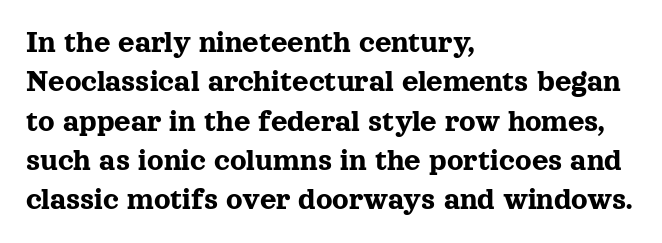
Q: Is the text italic (slanted)? A: No, it is upright.
Q: Is the typeface a serif or a sans-serif typeface? A: Serif.
Q: Is the text underlined? A: No.
Q: How is the paragraph aligned? A: Left-aligned.
Q: Is the spacing between letters normal or unusually wide? A: Normal.
Q: Width (condensed, normal, or wide)? A: Normal.
Q: x-height? A: Medium.
Q: Monospaced? A: No.
